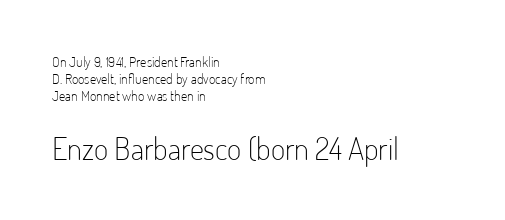
Q: Is the text bold? A: No.
Q: Is the text italic (slanted)? A: No, it is upright.
Q: Is the typeface a serif or a sans-serif typeface? A: Sans-serif.
Q: Is the text underlined? A: No.
Q: How is the paragraph aligned? A: Left-aligned.
Q: Is the spacing between letters normal or unusually wide? A: Normal.
Q: Which block of text is set in a larger size, the first (top) or the second (bottom)? A: The second (bottom) one.
Q: Width (condensed, normal, or wide)? A: Condensed.
Q: Stroke contrast? A: Low.
Q: x-height? A: Small.
Q: Monospaced? A: No.
